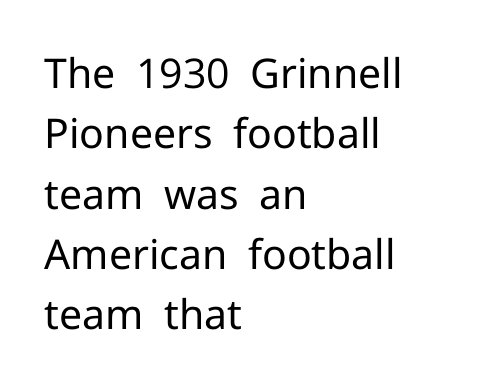
{"serif": "no", "italic": "no", "bold": "no", "weight": "regular", "width": "normal", "stroke_contrast": "low", "x_height": "medium", "monospaced": "no", "underline": "no", "align": "left", "line_spacing": "normal", "line_spacing_ratio": 1.47, "letter_spacing": "normal", "letter_spacing_em": 0.0, "glyph_px": 41}
